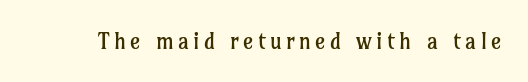
{"italic": "no", "bold": "no", "underline": "no", "glyph_px": 22}
